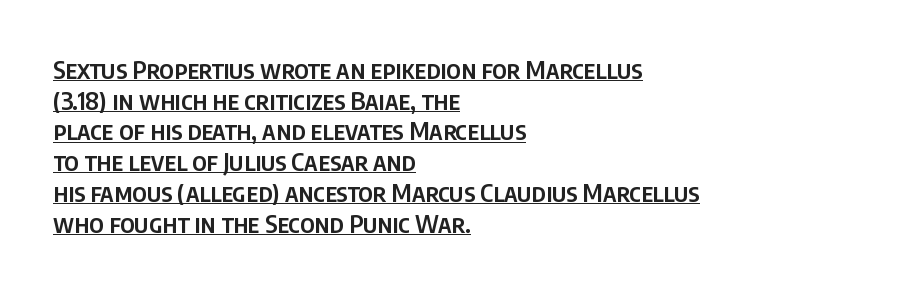
Q: Is the text bold? A: Semi-bold.
Q: Is the text italic (slanted)? A: No, it is upright.
Q: Is the text underlined? A: Yes.
Q: How is the paragraph aligned? A: Left-aligned.
Q: Is the spacing between letters normal or unusually wide? A: Normal.
